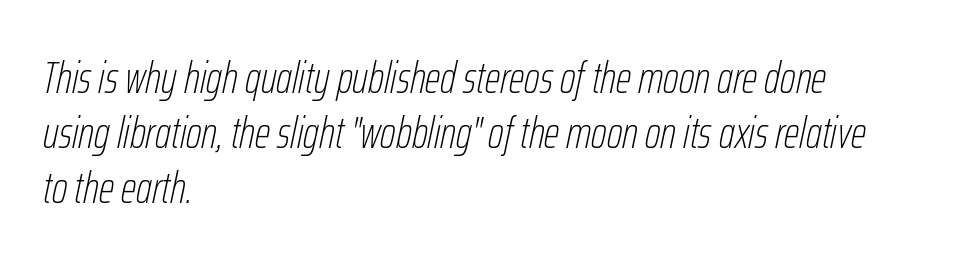
The type is set solid horizontally, with unmodified tracking. A student would call this left alignment; a typographer would say flush left, rag right. An italicized treatment has been applied to the whole sample. Horizontal bands of white between lines are of average thickness. The foot of each line stays bare and open.
